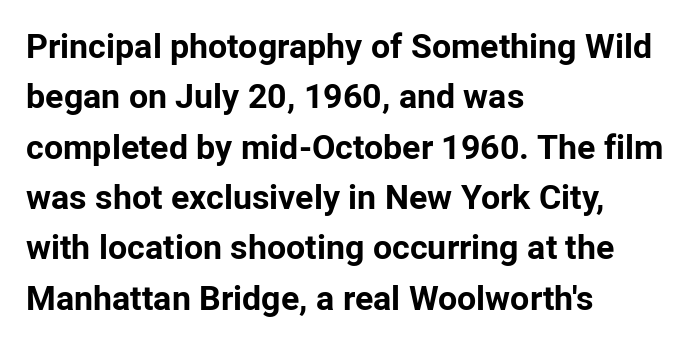
{"serif": "no", "italic": "no", "bold": "yes", "weight": "bold", "width": "normal", "stroke_contrast": "low", "x_height": "medium", "monospaced": "no", "underline": "no", "align": "left", "line_spacing": "normal", "line_spacing_ratio": 1.48, "letter_spacing": "normal", "letter_spacing_em": 0.0, "glyph_px": 34}
